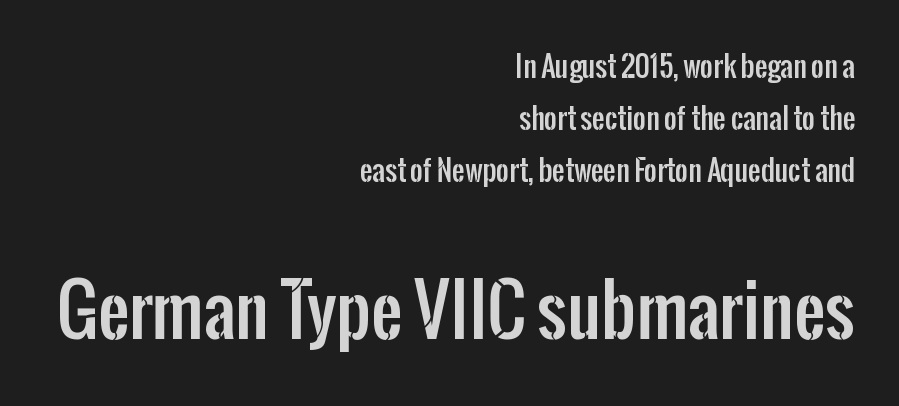
The image shows 70 px condensed sans-serif type, upright; set right-aligned, line spacing 1.86x, normal letter spacing, not underlined; the second (bottom) block is 2.5x larger; low stroke contrast and a medium x-height.
